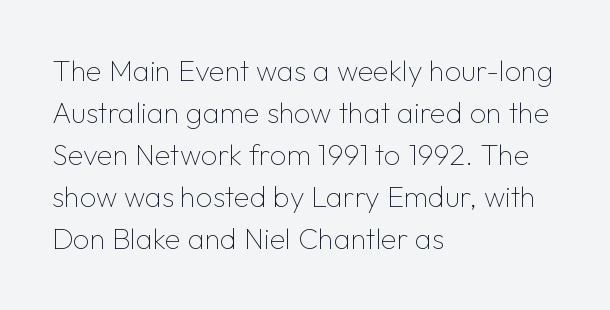
Q: Is the text bold? A: No.
Q: Is the text italic (slanted)? A: No, it is upright.
Q: Is the typeface a serif or a sans-serif typeface? A: Sans-serif.
Q: Is the text underlined? A: No.
Q: How is the paragraph aligned? A: Left-aligned.
Q: Is the spacing between letters normal or unusually wide? A: Normal.
Q: Is the spacing between lines tight, normal or loose? A: Normal.
Q: Width (condensed, normal, or wide)? A: Normal.
Q: Stroke contrast? A: Low.
Q: x-height? A: Medium.
Q: Monospaced? A: No.
